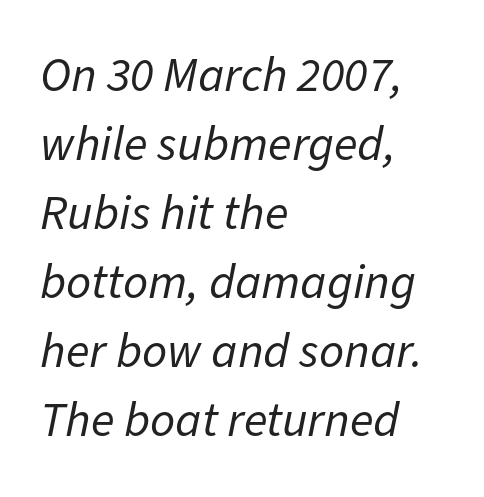
Q: Is the text bold? A: No.
Q: Is the text italic (slanted)? A: Yes, it leans right by about 11 degrees.
Q: Is the text underlined? A: No.
Q: How is the paragraph aligned? A: Left-aligned.
Q: Is the spacing between letters normal or unusually wide? A: Normal.
Q: Is the spacing between lines tight, normal or loose? A: Normal.
Q: Width (condensed, normal, or wide)? A: Normal.
Q: Stroke contrast? A: Low.
Q: x-height? A: Medium.
Q: Monospaced? A: No.
